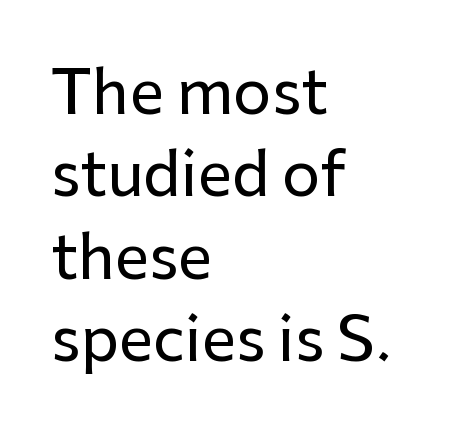
{"serif": "no", "italic": "no", "width": "normal", "stroke_contrast": "low", "x_height": "medium", "monospaced": "no", "underline": "no", "align": "left", "line_spacing": "normal", "line_spacing_ratio": 1.35, "letter_spacing": "normal", "letter_spacing_em": 0.0, "glyph_px": 61}
